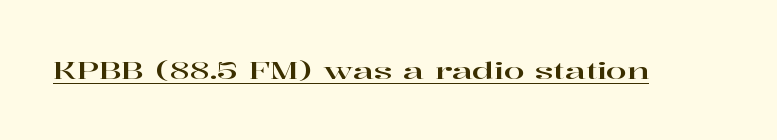
{"italic": "no", "underline": "yes", "letter_spacing": "normal", "letter_spacing_em": 0.0, "glyph_px": 24}
